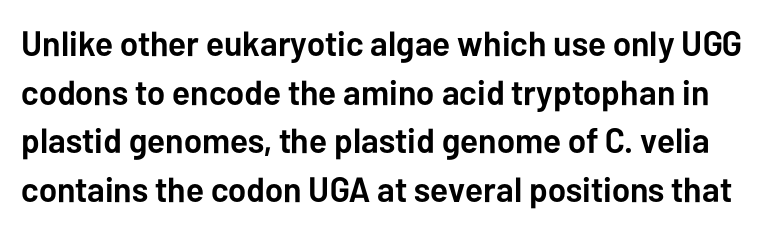
{"serif": "no", "italic": "no", "bold": "yes", "weight": "semibold", "width": "normal", "stroke_contrast": "low", "x_height": "medium", "monospaced": "no", "underline": "no", "line_spacing": "normal", "line_spacing_ratio": 1.39, "letter_spacing": "normal", "letter_spacing_em": 0.0, "glyph_px": 35}
